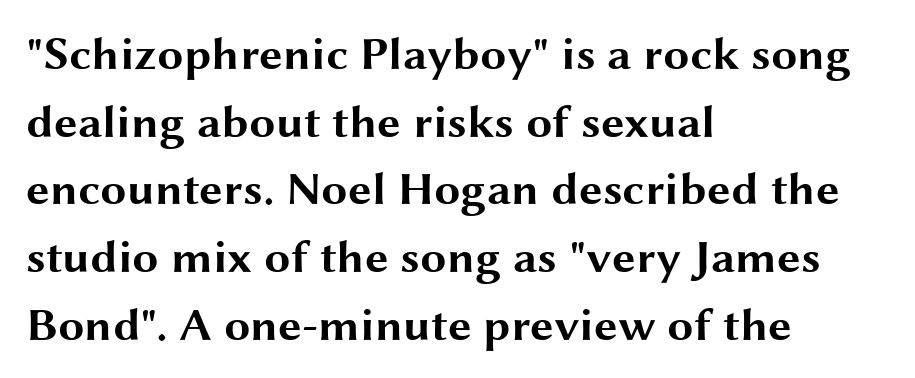
{"serif": "no", "italic": "no", "bold": "yes", "weight": "bold", "width": "wide", "stroke_contrast": "medium", "x_height": "medium", "monospaced": "no", "underline": "no", "align": "left", "line_spacing": "normal", "line_spacing_ratio": 1.44, "letter_spacing": "normal", "letter_spacing_em": 0.0, "glyph_px": 47}
